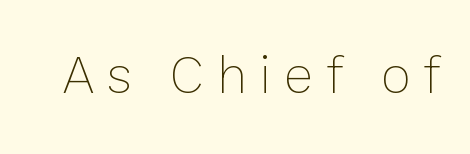
Compared with a typical body face, this is equally light or lighter still. Ordinary non-slanted type is in use. Note the varied advance widths — an 'i' is clearly narrower than an 'm'. Decoration check: the copy has no underline. Tracking value appears strongly positive — letters spread wide.
